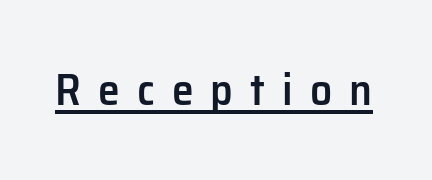
{"serif": "no", "italic": "no", "bold": "semi", "weight": "semibold", "width": "normal", "stroke_contrast": "low", "x_height": "medium", "monospaced": "no", "underline": "yes", "letter_spacing": "wide", "letter_spacing_em": 0.39, "glyph_px": 44}
